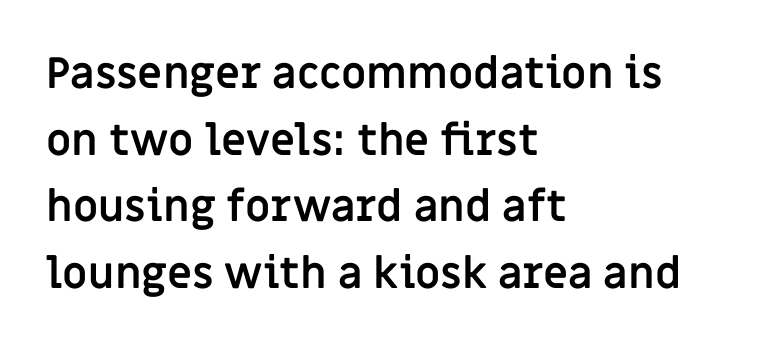
Q: Is the text bold? A: Yes.
Q: Is the text italic (slanted)? A: No, it is upright.
Q: Is the typeface a serif or a sans-serif typeface? A: Sans-serif.
Q: Is the text underlined? A: No.
Q: How is the paragraph aligned? A: Left-aligned.
Q: Is the spacing between letters normal or unusually wide? A: Normal.
Q: Is the spacing between lines tight, normal or loose? A: Normal.
Q: Width (condensed, normal, or wide)? A: Normal.
Q: Stroke contrast? A: Low.
Q: x-height? A: Large.
Q: Monospaced? A: No.
